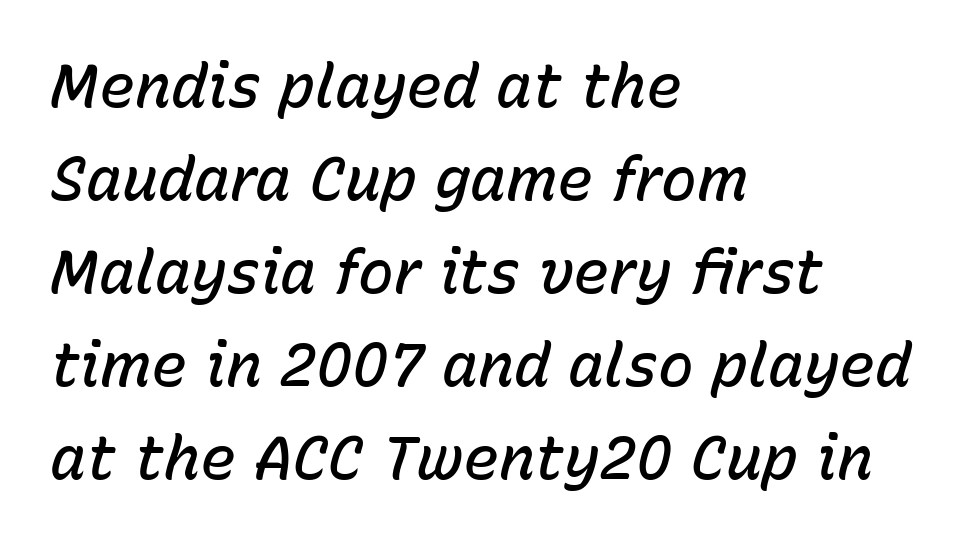
The image shows 60 px semibold type, italic (leaning right); set left-aligned, normal line spacing (1.55x), normal letter spacing, not underlined; low stroke contrast and a medium x-height.
